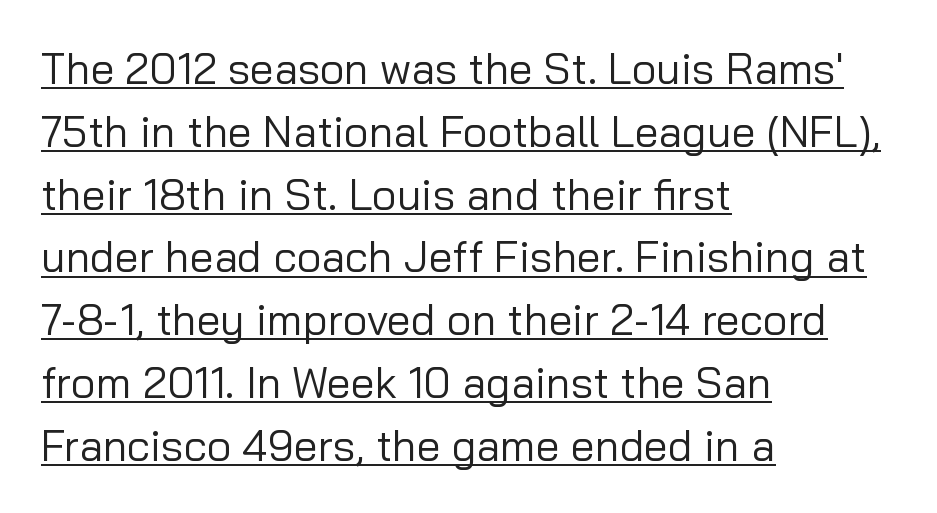
The image shows 43 px regular-weight sans-serif type, upright; set left-aligned, normal line spacing (1.46x), normal letter spacing, underlined; low stroke contrast and a medium x-height.
